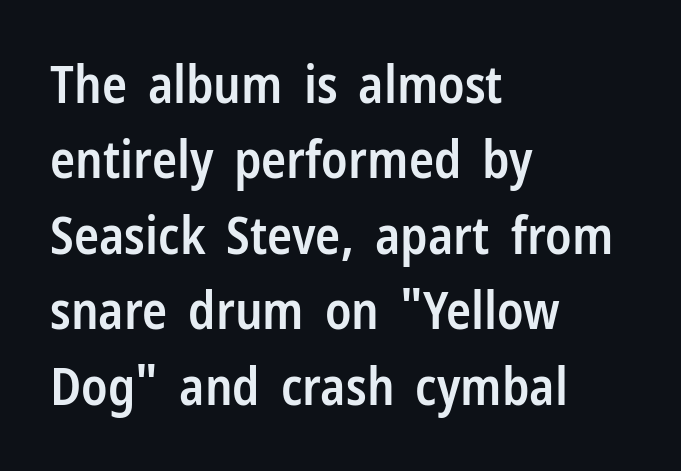
The sample has been set in demibold, a notch under bold. The glyphs in this specimen are sans serif. Words appear dense and cohesive because spacing is normal. This sample uses an upright cut, with every glyph sitting square on the baseline. The area under the type is left untouched.
